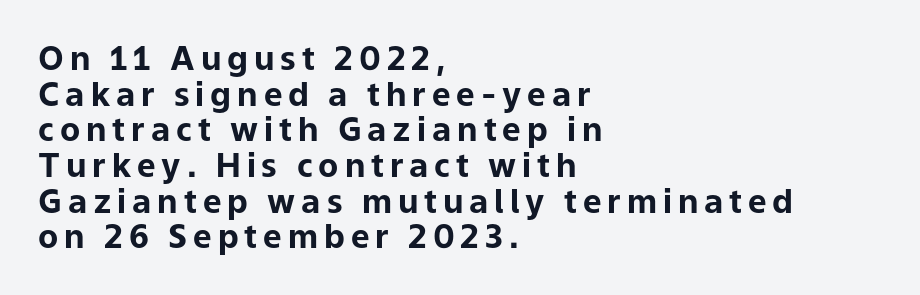
Q: Is the text bold? A: Yes.
Q: Is the text italic (slanted)? A: No, it is upright.
Q: Is the typeface a serif or a sans-serif typeface? A: Sans-serif.
Q: Is the text underlined? A: No.
Q: How is the paragraph aligned? A: Left-aligned.
Q: Is the spacing between lines tight, normal or loose? A: Tight.
Q: Width (condensed, normal, or wide)? A: Normal.
Q: Stroke contrast? A: Low.
Q: x-height? A: Medium.
Q: Monospaced? A: No.
